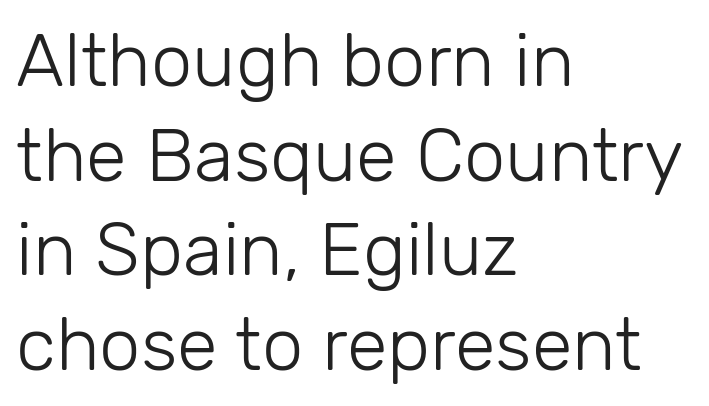
{"serif": "no", "italic": "no", "bold": "no", "weight": "light", "width": "normal", "stroke_contrast": "low", "x_height": "medium", "monospaced": "no", "underline": "no", "align": "left", "line_spacing": "normal", "line_spacing_ratio": 1.28, "letter_spacing": "normal", "letter_spacing_em": 0.0, "glyph_px": 74}
